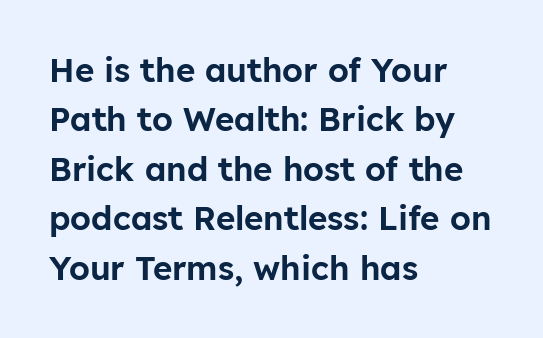
The designer left line spacing at the default. Casual observation: everything's shoved over to the left. These lines were composed using upright roman letters. Varying glyph widths throughout — classic text-font behaviour. This rendering features lettering with no underline. Each letter's strokes conclude bluntly, with no projecting serifs.
